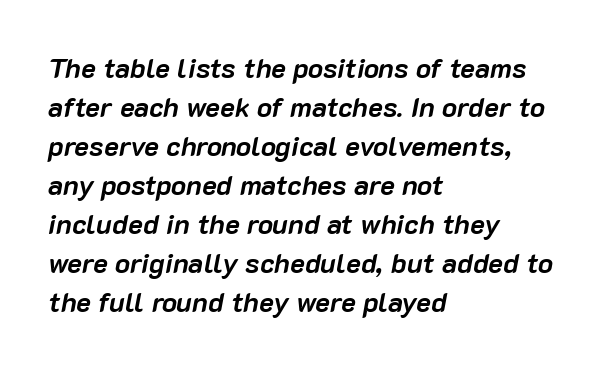
A typesetter would call this zero additional tracking. This sample is left-justified, so line endings fall wherever the words run out. Note the varied advance widths — an 'i' is clearly narrower than an 'm'. Anything drawn beneath the words? Only blank space. The glyphs look as if they've been sheared to an angle.
